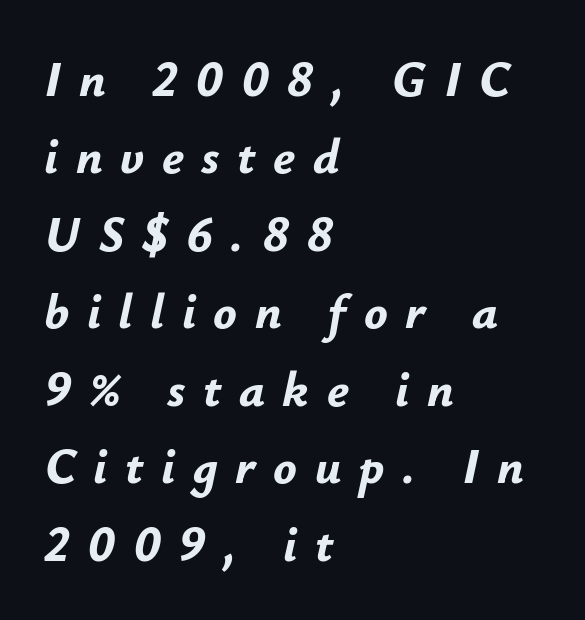
The setting favours the left margin, as ordinary paragraphs usually do. Every character sits at an angle, as italics do. A typesetter would call this leading conventional body-copy spacing. The font is running at its bold setting. Clear beneath every line of the passage.
